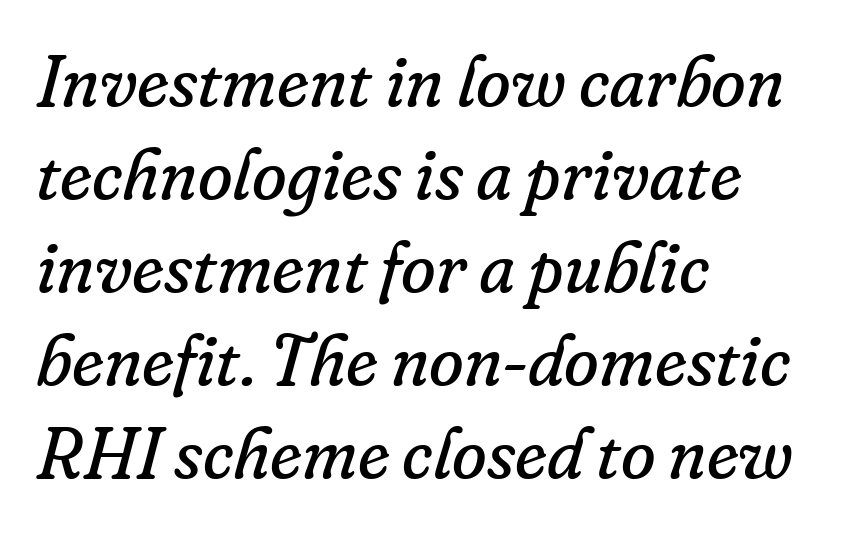
Q: Is the text bold? A: No.
Q: Is the text italic (slanted)? A: Yes, it leans right by about 16 degrees.
Q: Is the typeface a serif or a sans-serif typeface? A: Serif.
Q: Is the text underlined? A: No.
Q: How is the paragraph aligned? A: Left-aligned.
Q: Is the spacing between letters normal or unusually wide? A: Normal.
Q: Is the spacing between lines tight, normal or loose? A: Normal.
Q: Width (condensed, normal, or wide)? A: Normal.
Q: Stroke contrast? A: Low.
Q: x-height? A: Small.
Q: Monospaced? A: No.
